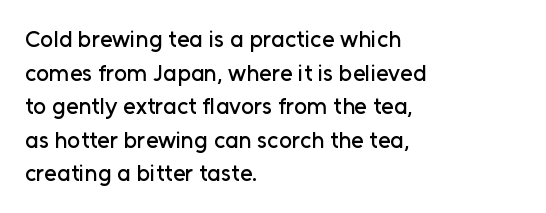
Q: Is the text italic (slanted)? A: No, it is upright.
Q: Is the text underlined? A: No.
Q: How is the paragraph aligned? A: Left-aligned.
Q: Is the spacing between letters normal or unusually wide? A: Normal.
Q: Is the spacing between lines tight, normal or loose? A: Normal.
